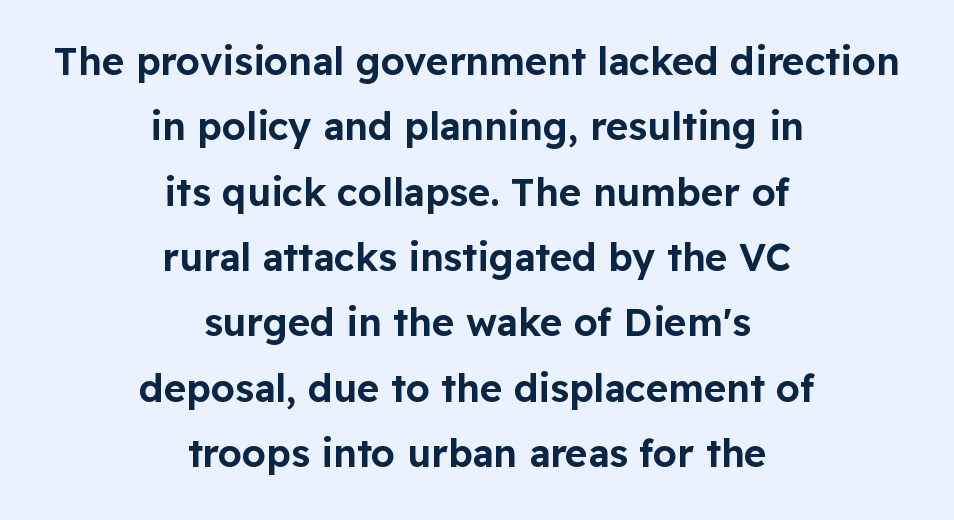
Q: Is the text italic (slanted)? A: No, it is upright.
Q: Is the typeface a serif or a sans-serif typeface? A: Sans-serif.
Q: Is the text underlined? A: No.
Q: How is the paragraph aligned? A: Centered.
Q: Is the spacing between letters normal or unusually wide? A: Normal.
Q: Width (condensed, normal, or wide)? A: Normal.
Q: Stroke contrast? A: Low.
Q: x-height? A: Medium.
Q: Monospaced? A: No.
